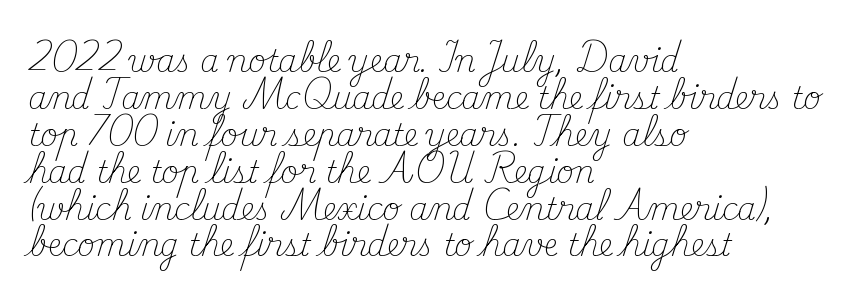
The image shows 30 px light serif type; set left-aligned, line spacing 1.23x, normal letter spacing, not underlined; medium stroke contrast and a small x-height.
